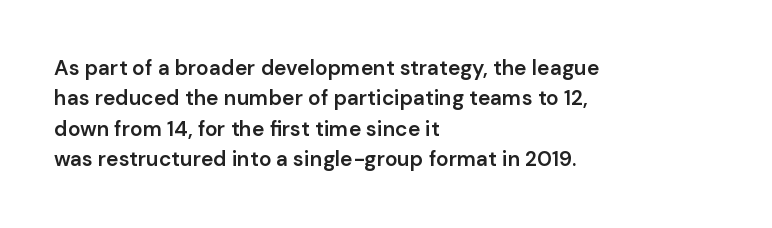
The image shows 21 px text type, upright; set left-aligned, normal line spacing (1.45x), normal letter spacing, not underlined.
